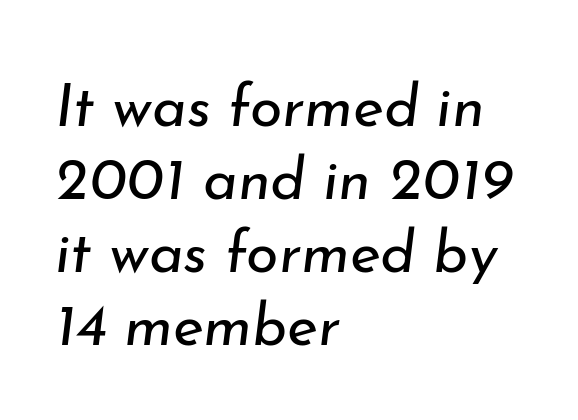
The image shows 59 px regular-weight type, italic (leaning right); set left-aligned, line spacing 1.24x, normal letter spacing, not underlined; low stroke contrast and a small x-height.
